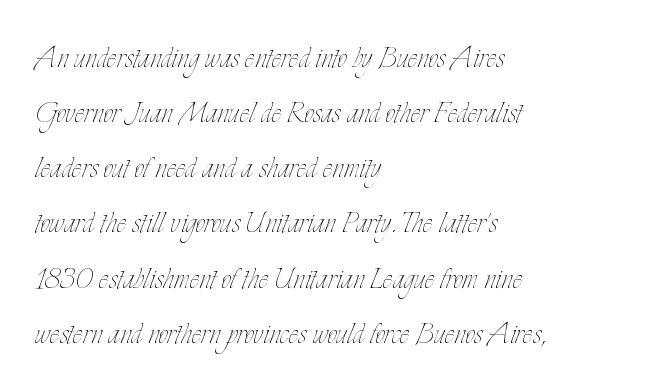
Compared with a centered layout, this one pins lines to the left instead. Think of a printed novel: that variable character pitch is what you see here. The leading is moderate, giving the passage an even texture. Only glyphs here, with clear space below each row. Ink coverage per letter is moderate at most.
